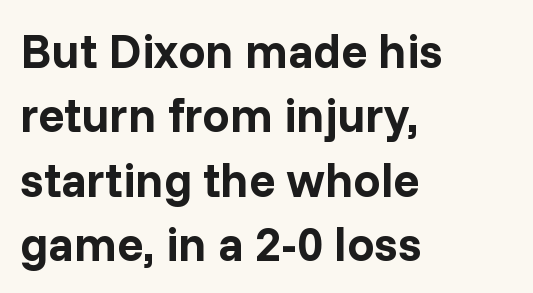
The image shows 48 px bold sans-serif type, upright; set left-aligned, normal line spacing (1.34x), normal letter spacing, not underlined; low stroke contrast and a medium x-height.
